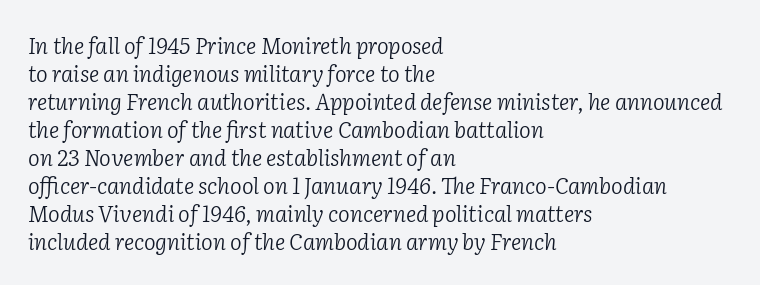
The image shows 22 px text type, italic (leaning right); set left-aligned, normal line spacing (1.27x), normal letter spacing, not underlined.
